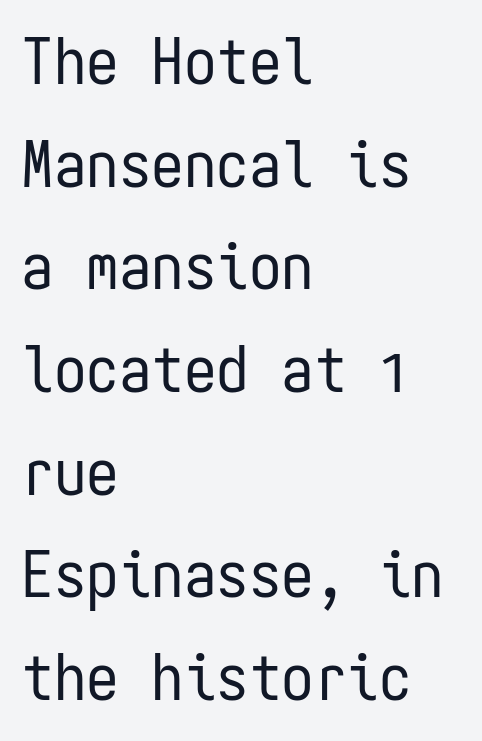
{"serif": "no", "italic": "no", "bold": "no", "weight": "regular", "width": "condensed", "stroke_contrast": "low", "x_height": "medium", "monospaced": "yes", "underline": "no", "align": "left", "line_spacing": "normal", "line_spacing_ratio": 1.58, "letter_spacing": "normal", "letter_spacing_em": 0.0, "glyph_px": 65}
